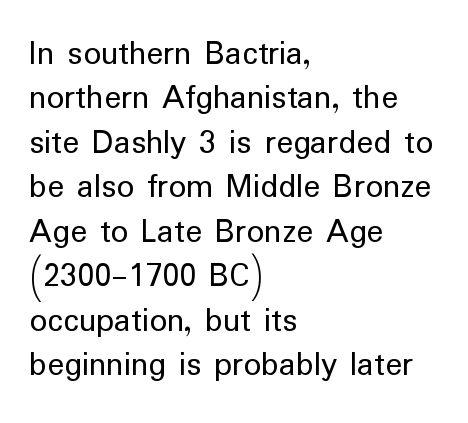
The image shows 35 px regular-weight sans-serif type, upright; set left-aligned, normal line spacing (1.27x), normal letter spacing, not underlined; low stroke contrast and a medium x-height.
